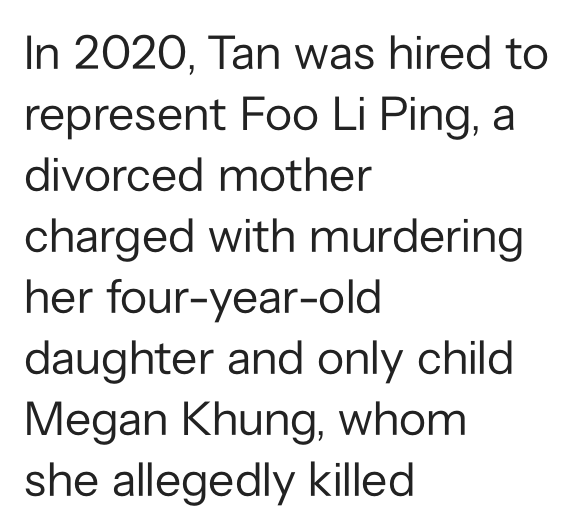
Q: Is the text bold? A: No.
Q: Is the text italic (slanted)? A: No, it is upright.
Q: Is the typeface a serif or a sans-serif typeface? A: Sans-serif.
Q: Is the text underlined? A: No.
Q: How is the paragraph aligned? A: Left-aligned.
Q: Is the spacing between letters normal or unusually wide? A: Normal.
Q: Is the spacing between lines tight, normal or loose? A: Normal.
Q: Width (condensed, normal, or wide)? A: Normal.
Q: Stroke contrast? A: Low.
Q: x-height? A: Medium.
Q: Monospaced? A: No.
